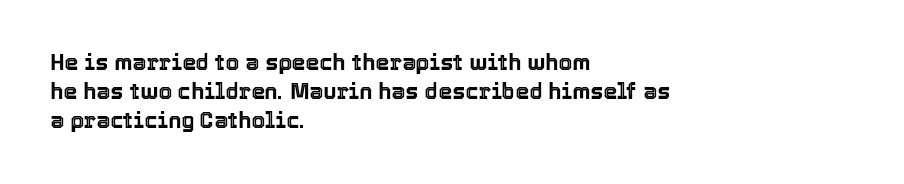
It's the straight-up-and-down kind of type. The horizontal fit of the characters is conventional and even. These lines are set flush left with a ragged right edge. Glance below the letters and you will spot only blank space.
